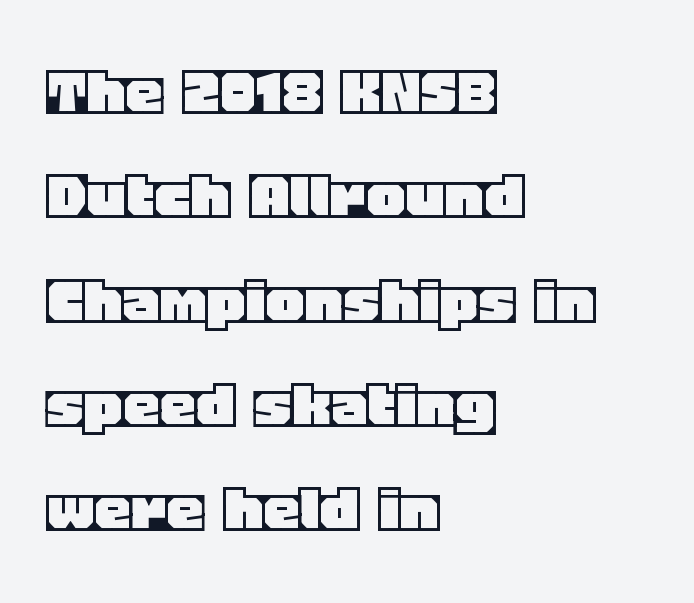
The image shows 74 px text type, upright; set left-aligned, normal line spacing (1.41x), normal letter spacing, not underlined; a large x-height.
